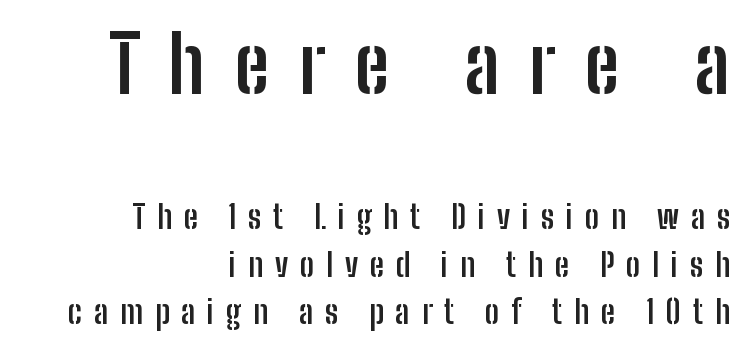
Q: Is the text bold? A: Yes.
Q: Is the text italic (slanted)? A: No, it is upright.
Q: Is the typeface a serif or a sans-serif typeface? A: Sans-serif.
Q: Is the text underlined? A: No.
Q: How is the paragraph aligned? A: Right-aligned.
Q: Is the spacing between letters normal or unusually wide? A: Unusually wide.
Q: Is the spacing between lines tight, normal or loose? A: Normal.
Q: Which block of text is set in a larger size, the first (top) or the second (bottom)? A: The first (top) one.
Q: Width (condensed, normal, or wide)? A: Condensed.
Q: Stroke contrast? A: Low.
Q: x-height? A: Medium.
Q: Monospaced? A: No.
